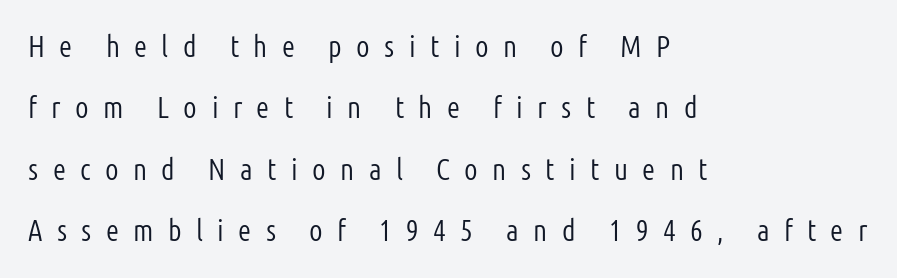
{"serif": "no", "italic": "no", "bold": "no", "weight": "light", "width": "condensed", "stroke_contrast": "low", "x_height": "medium", "monospaced": "no", "underline": "no", "align": "left", "line_spacing": "loose", "line_spacing_ratio": 2.05, "letter_spacing": "wide", "letter_spacing_em": 0.48, "glyph_px": 30}
